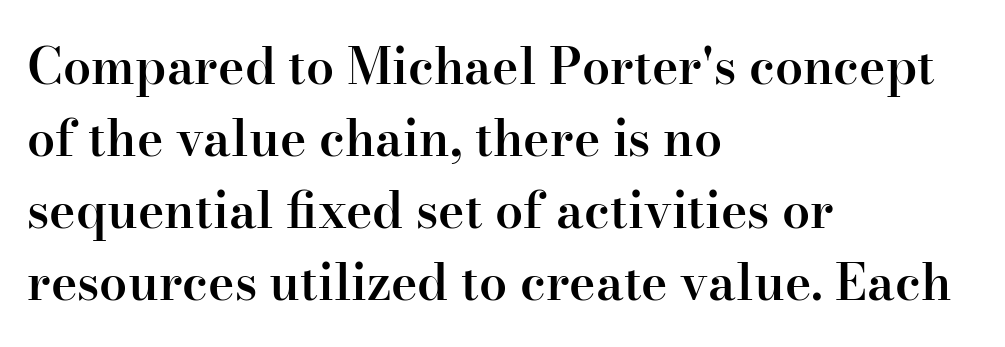
Lines of text with bare space underneath. The horizontal fit of the characters is conventional and even. This sample has the flowing, uneven cadence of proportional lettering. Caption: multi-line text, flush left, ragged right.
